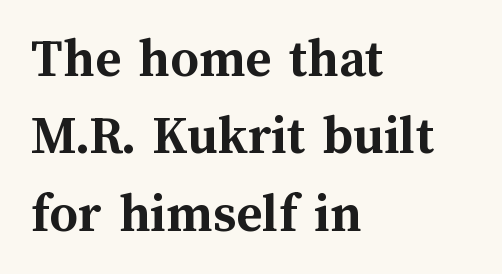
Letters rest on an invisible, unmarked baseline. Nope, not italic — everything's standing straight. If you measured baseline to baseline, you'd find a middling distance. Nobody touched the tracking dial on this one. A typesetter would call this proportional, since set widths differ per character. Where is the straight margin? On the left.
